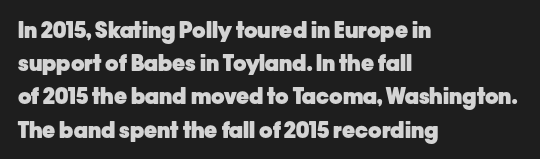
{"italic": "no", "bold": "yes", "underline": "no", "align": "left", "line_spacing": "normal", "line_spacing_ratio": 1.51, "letter_spacing": "normal", "letter_spacing_em": 0.0, "glyph_px": 22}
